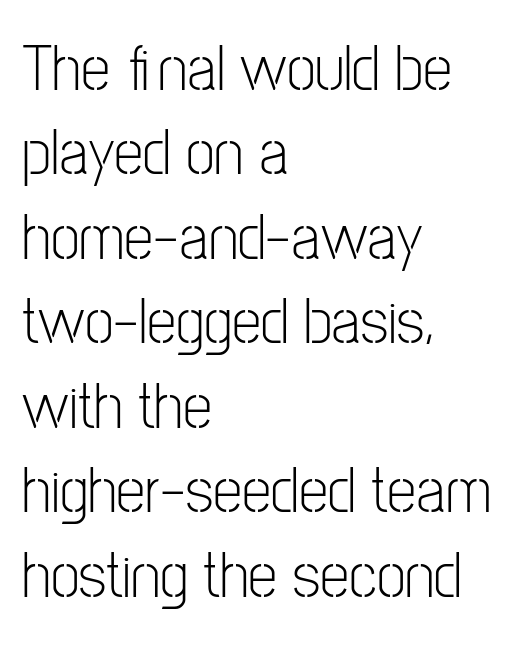
Q: Is the text bold? A: No.
Q: Is the text italic (slanted)? A: No, it is upright.
Q: Is the typeface a serif or a sans-serif typeface? A: Sans-serif.
Q: Is the text underlined? A: No.
Q: How is the paragraph aligned? A: Left-aligned.
Q: Is the spacing between letters normal or unusually wide? A: Normal.
Q: Is the spacing between lines tight, normal or loose? A: Normal.
Q: Width (condensed, normal, or wide)? A: Condensed.
Q: Stroke contrast? A: Low.
Q: x-height? A: Medium.
Q: Monospaced? A: No.
